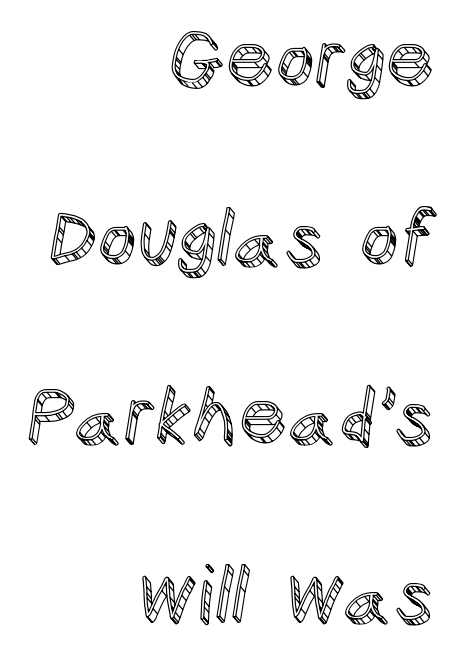
The image shows 77 px text type; set right-aligned, loose line spacing (2.32x), normal letter spacing, not underlined; a large x-height.
